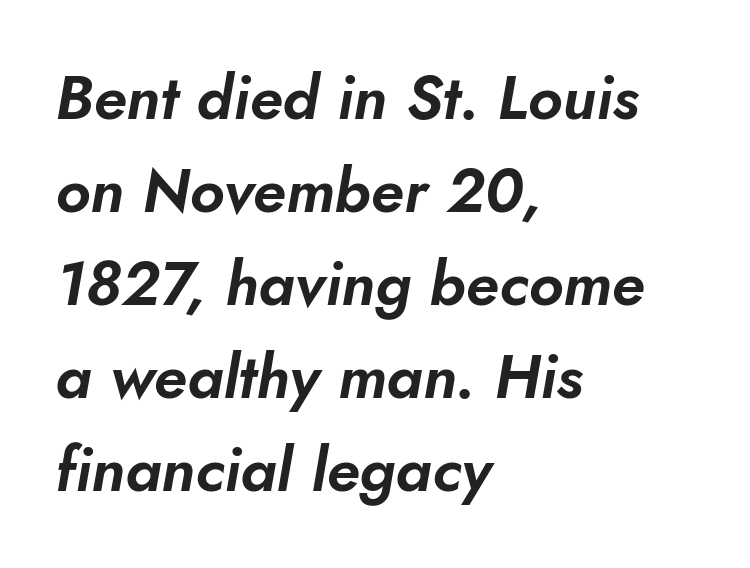
Q: Is the text italic (slanted)? A: Yes, it leans right by about 10 degrees.
Q: Is the text underlined? A: No.
Q: How is the paragraph aligned? A: Left-aligned.
Q: Is the spacing between letters normal or unusually wide? A: Normal.
Q: Is the spacing between lines tight, normal or loose? A: Normal.
Q: Width (condensed, normal, or wide)? A: Normal.
Q: Stroke contrast? A: Low.
Q: x-height? A: Small.
Q: Monospaced? A: No.
